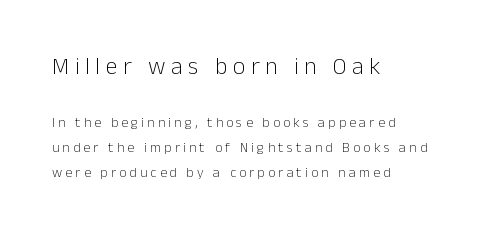
The image shows 24 px text type, upright; set left-aligned, line spacing 1.79x, unusually wide letter spacing (+0.23 em), not underlined; the first (top) block is 1.71x larger.
